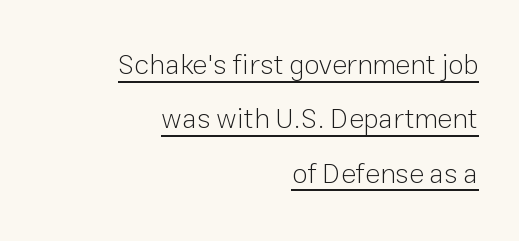
These lines are rendered in a variable-pitch font. The characters display no serif detailing; their extremities are plain. Horizontally, the lines are justified to the trailing edge only. Style check: upright. Underlined type. Heft: none added — not bold.
